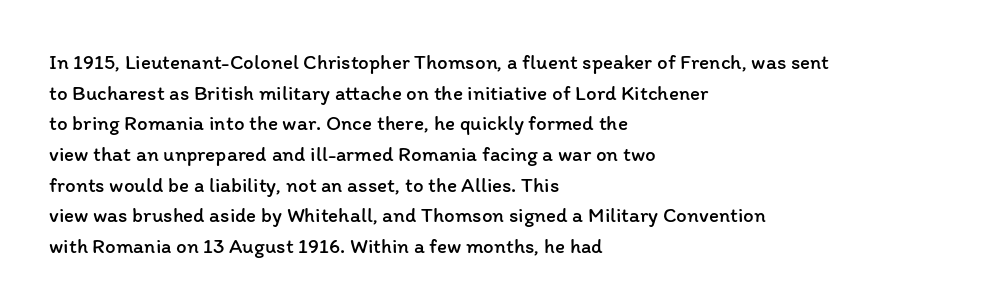
Q: Is the text bold? A: No.
Q: Is the text italic (slanted)? A: No, it is upright.
Q: Is the text underlined? A: No.
Q: How is the paragraph aligned? A: Left-aligned.
Q: Is the spacing between letters normal or unusually wide? A: Normal.
Q: Is the spacing between lines tight, normal or loose? A: Normal.
